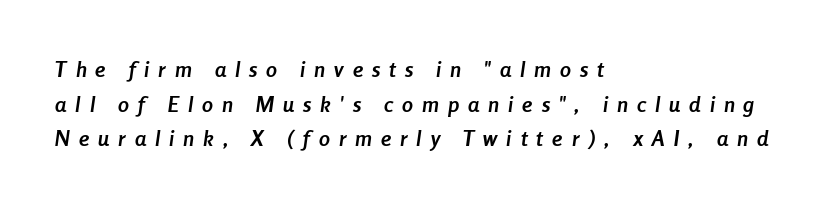
{"italic": "yes", "lean": "right", "slant_degrees": 8, "bold": "yes", "underline": "no", "align": "left", "line_spacing": "normal", "line_spacing_ratio": 1.57, "letter_spacing": "wide", "letter_spacing_em": 0.41, "glyph_px": 22}
